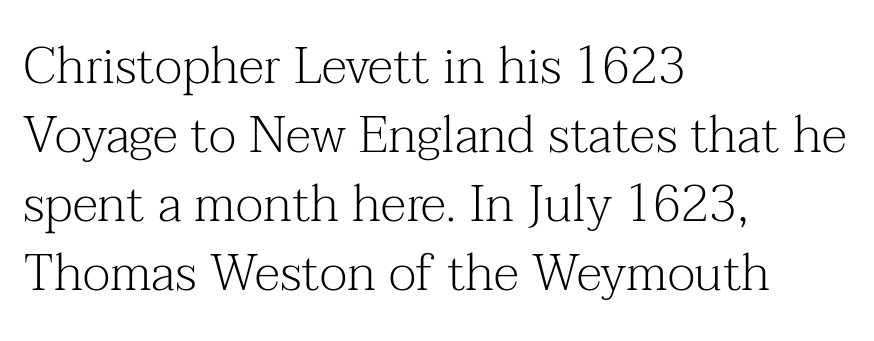
{"serif": "yes", "italic": "no", "bold": "no", "weight": "light", "width": "normal", "stroke_contrast": "medium", "x_height": "medium", "monospaced": "no", "underline": "no", "align": "left", "line_spacing": "normal", "line_spacing_ratio": 1.35, "letter_spacing": "normal", "letter_spacing_em": 0.0, "glyph_px": 51}
